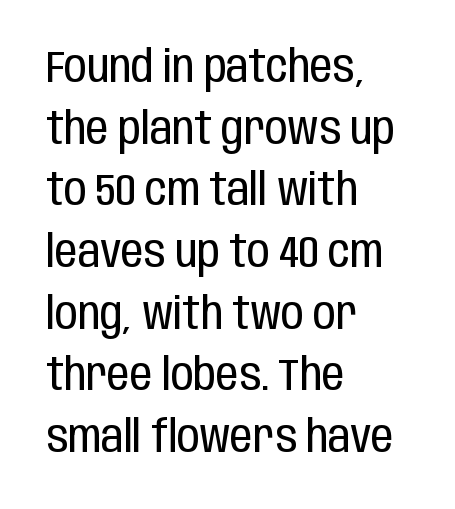
{"serif": "no", "italic": "no", "bold": "no", "weight": "regular", "width": "condensed", "stroke_contrast": "low", "x_height": "large", "monospaced": "no", "underline": "no", "align": "left", "line_spacing": "normal", "line_spacing_ratio": 1.37, "letter_spacing": "normal", "letter_spacing_em": 0.0, "glyph_px": 45}
